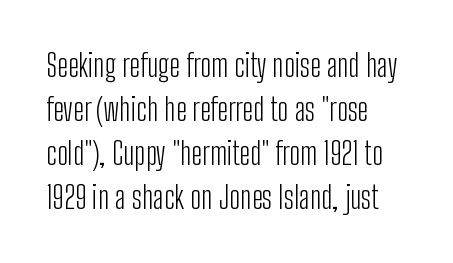
{"serif": "no", "italic": "no", "bold": "no", "weight": "light", "width": "condensed", "stroke_contrast": "low", "x_height": "medium", "monospaced": "no", "underline": "no", "align": "left", "line_spacing": "normal", "line_spacing_ratio": 1.42, "letter_spacing": "normal", "letter_spacing_em": 0.0, "glyph_px": 31}
